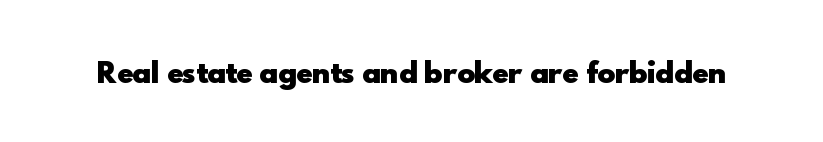
{"italic": "no", "bold": "yes", "underline": "no", "letter_spacing": "normal", "letter_spacing_em": 0.0, "glyph_px": 27}
